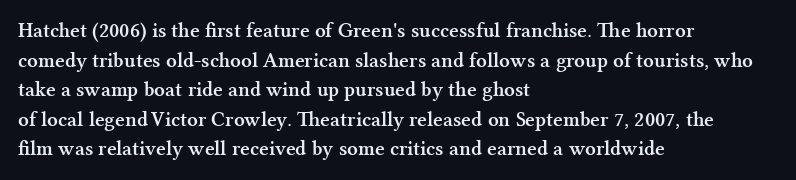
The vertical gap from one line to the next is medium. Beneath every word, the page is bare. Nothing unusual about the tracking: characters are spaced as the font intends. Its strokes are broad and dark, the hallmark of bold type. This sample uses an upright cut, with every glyph sitting square on the baseline. If you drew a ruler down the left edge, every line would touch it.
